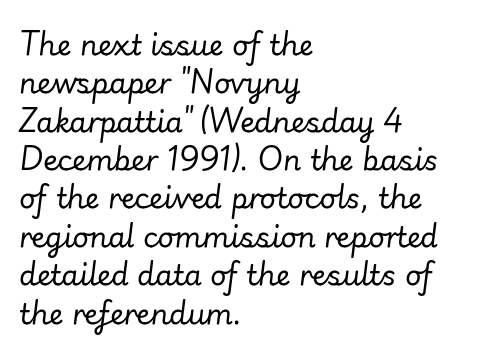
The line-height multiplier appears to be the usual default. These lines keep a tight, regular rhythm from letter to letter. The zone under the glyphs is completely vacant. Tall strokes in this sample are angled rather than plumb. The face used here is proportionally spaced, like ordinary book or web type.
